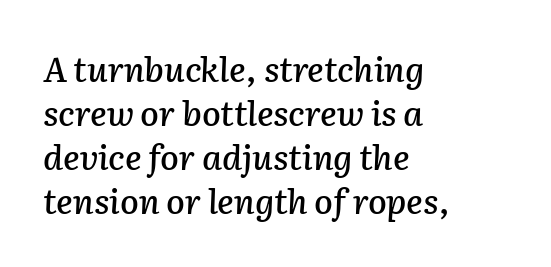
The image shows 34 px text type, italic (leaning right); set left-aligned, normal line spacing (1.29x), normal letter spacing, not underlined; low stroke contrast and a medium x-height.
